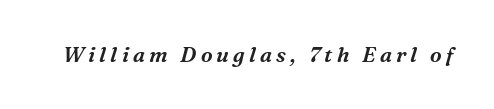
Q: Is the text italic (slanted)? A: Yes, it leans right by about 16 degrees.
Q: Is the text underlined? A: No.
Q: Is the spacing between letters normal or unusually wide? A: Unusually wide.
